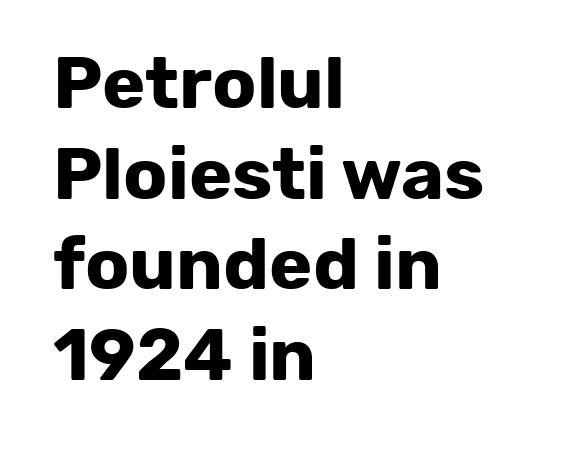
The image shows 73 px bold sans-serif type, upright; set left-aligned, line spacing 1.24x, normal letter spacing, not underlined; low stroke contrast and a medium x-height.
